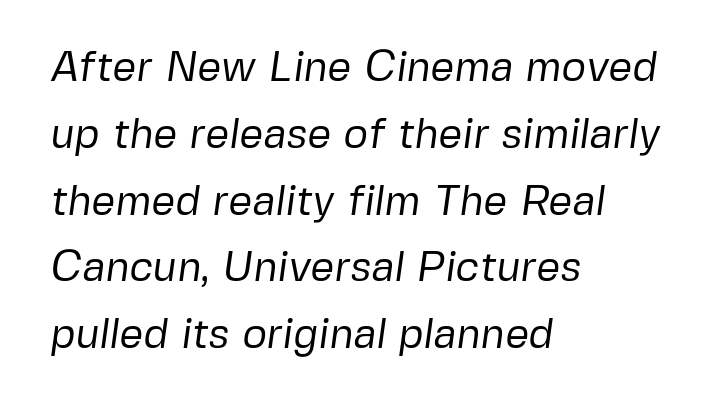
The letters advance in unequal steps, a hallmark of proportional type. In CSS terms this would be text-align: left. Normally led — the rows are evenly, conventionally spaced. The area under the type is left untouched. What stands out about the letter spacing? Nothing — it is the standard amount. Letterform terminals end flat and unadorned throughout the passage.
